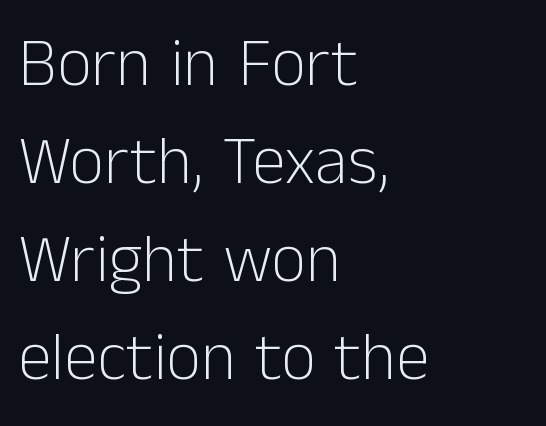
Q: Is the text bold? A: No.
Q: Is the text italic (slanted)? A: No, it is upright.
Q: Is the typeface a serif or a sans-serif typeface? A: Sans-serif.
Q: Is the text underlined? A: No.
Q: How is the paragraph aligned? A: Left-aligned.
Q: Is the spacing between letters normal or unusually wide? A: Normal.
Q: Is the spacing between lines tight, normal or loose? A: Normal.
Q: Width (condensed, normal, or wide)? A: Normal.
Q: Stroke contrast? A: Low.
Q: x-height? A: Medium.
Q: Monospaced? A: No.
